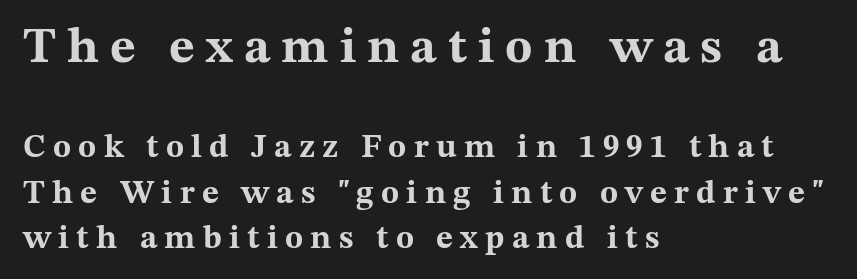
Q: Is the text bold? A: Yes.
Q: Is the text italic (slanted)? A: No, it is upright.
Q: Is the typeface a serif or a sans-serif typeface? A: Serif.
Q: Is the text underlined? A: No.
Q: How is the paragraph aligned? A: Left-aligned.
Q: Is the spacing between letters normal or unusually wide? A: Unusually wide.
Q: Is the spacing between lines tight, normal or loose? A: Normal.
Q: Which block of text is set in a larger size, the first (top) or the second (bottom)? A: The first (top) one.
Q: Width (condensed, normal, or wide)? A: Wide.
Q: Stroke contrast? A: Medium.
Q: x-height? A: Medium.
Q: Monospaced? A: No.
